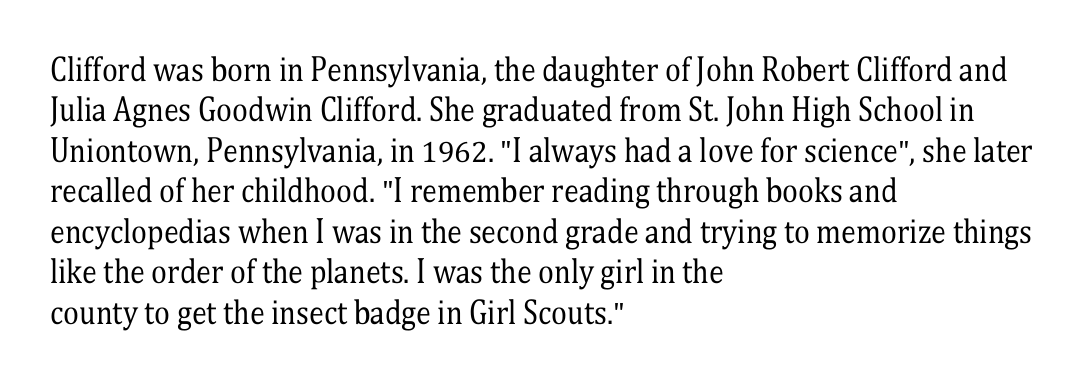
Observe the serifs anchoring each vertical stroke in this sample. Glance below the letters and you will spot only blank space. Vertical strokes here are truly vertical. Varying glyph widths throughout — classic text-font behaviour. Tracking value appears to be zero — textbook default spacing. Think standard paragraph weight, or any step lighter than that.
